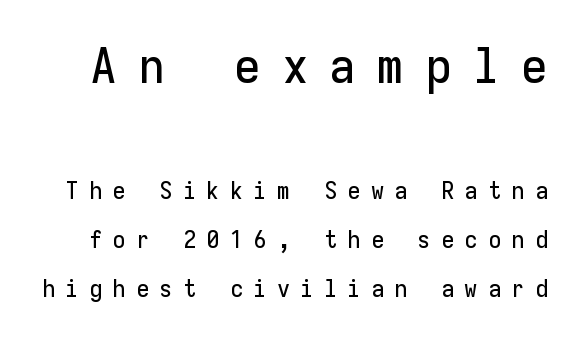
{"serif": "no", "italic": "no", "width": "normal", "stroke_contrast": "low", "x_height": "medium", "monospaced": "yes", "underline": "no", "line_spacing": "loose", "line_spacing_ratio": 2.05, "letter_spacing": "wide", "letter_spacing_em": 0.43, "larger_block": "first", "size_ratio": 2.04, "glyph_px": 49}
